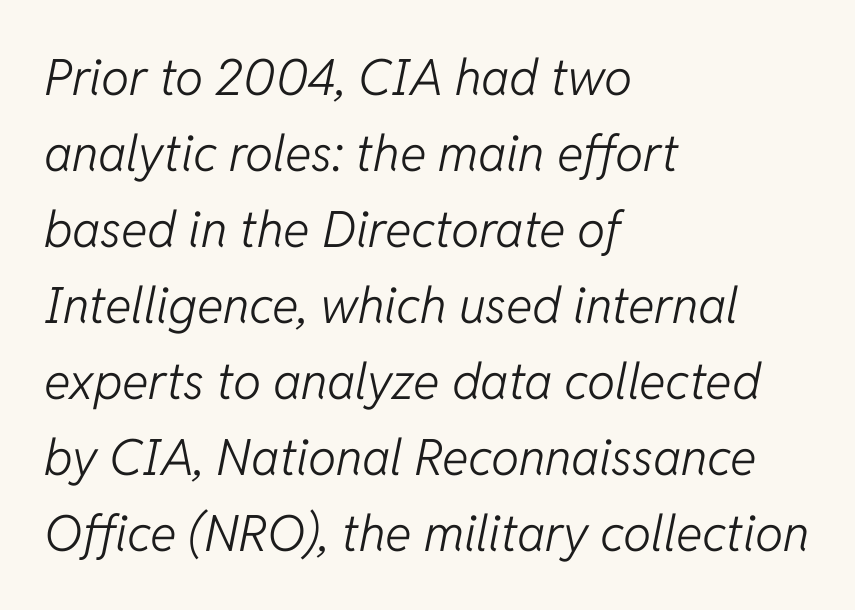
Counters stay open thanks to moderate or lighter strokes. The face used here is proportionally spaced, like ordinary book or web type. Descenders hang freely into open space. Leading matches the norm, producing a regular column. The horizontal fit of the characters is conventional and even.
